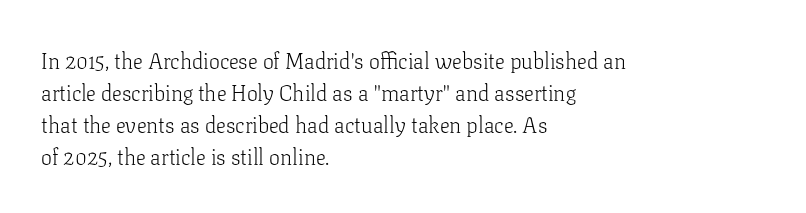
This sample uses an upright cut, with every glyph sitting square on the baseline. Check the space under the baseline: it is left empty. These lines are set flush left with a ragged right edge. Weight: not bold — regular or lighter.
